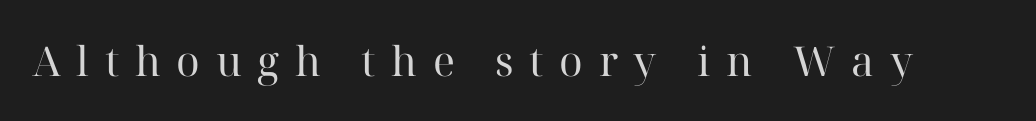
{"serif": "yes", "italic": "no", "bold": "no", "weight": "regular", "width": "normal", "stroke_contrast": "high", "x_height": "medium", "monospaced": "no", "underline": "no", "letter_spacing": "wide", "letter_spacing_em": 0.38, "glyph_px": 41}
